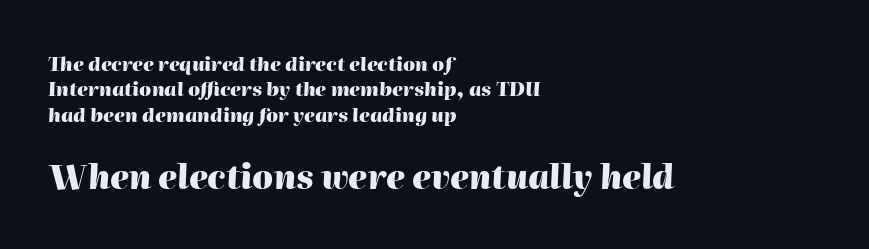
Default kerning and tracking; the words read as compact shapes. These lines are rendered in a variable-pitch font. Descender tails drop into unmarked territory. On the weight axis this lands at bold, roughly 700.
